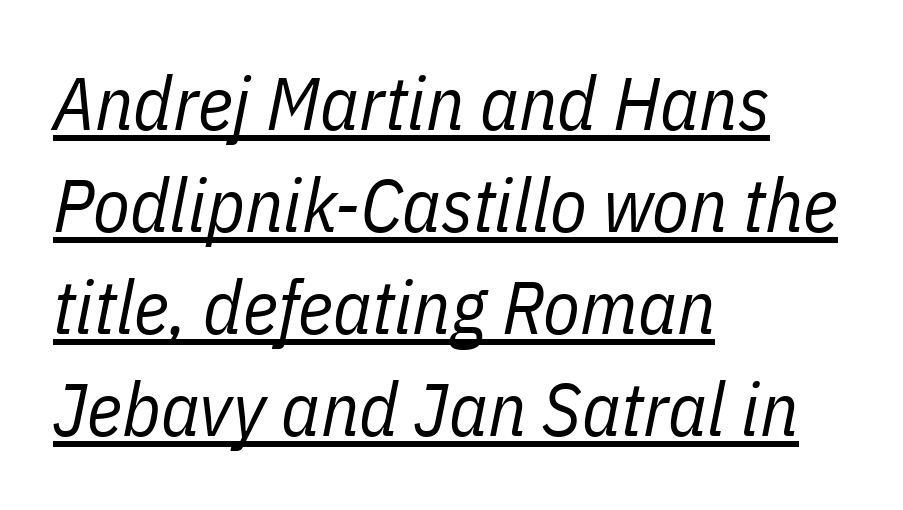
{"italic": "yes", "lean": "right", "slant_degrees": 11, "bold": "no", "weight": "regular", "width": "condensed", "stroke_contrast": "low", "x_height": "medium", "monospaced": "no", "underline": "yes", "align": "left", "line_spacing": "normal", "line_spacing_ratio": 1.36, "letter_spacing": "normal", "letter_spacing_em": 0.0, "glyph_px": 75}
